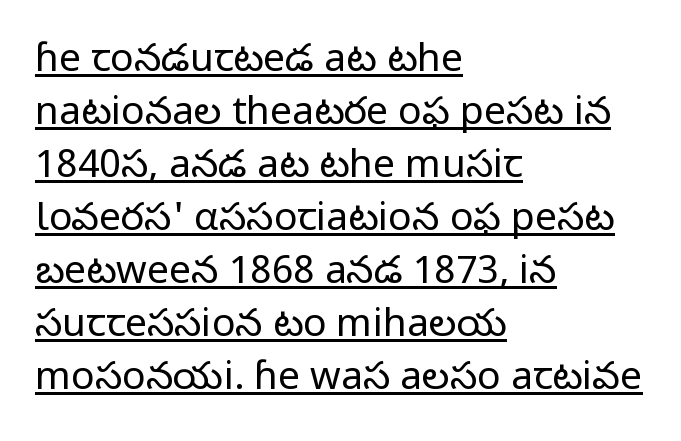
{"serif": "no", "italic": "no", "bold": "no", "weight": "regular", "width": "normal", "stroke_contrast": "low", "x_height": "medium", "monospaced": "no", "underline": "yes", "align": "left", "line_spacing": "normal", "line_spacing_ratio": 1.36, "letter_spacing": "normal", "letter_spacing_em": 0.0, "glyph_px": 39}
